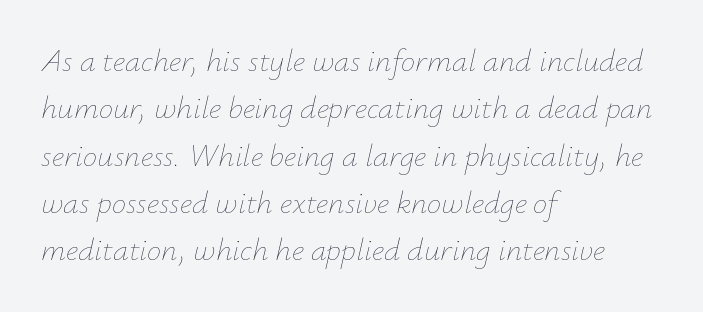
Q: Is the text bold? A: No.
Q: Is the text italic (slanted)? A: Yes, it leans right by about 12 degrees.
Q: Is the text underlined? A: No.
Q: How is the paragraph aligned? A: Left-aligned.
Q: Is the spacing between letters normal or unusually wide? A: Normal.
Q: Is the spacing between lines tight, normal or loose? A: Normal.
Q: Width (condensed, normal, or wide)? A: Normal.
Q: Stroke contrast? A: Low.
Q: x-height? A: Small.
Q: Monospaced? A: No.
